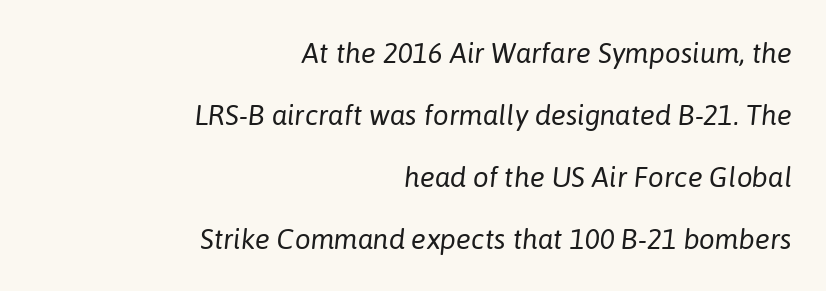
Stroke thickness stays within the range of a standard reading face or lighter. Check under the words: just untouched page. Compared with typical paragraphs, the rows here are farther apart. A flush-right, rag-left setting is used for this passage.
